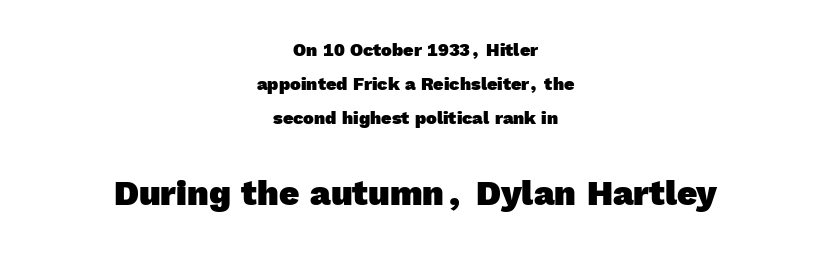
Nothing unusual about the tracking: characters are spaced as the font intends. Lines of text with bare space underneath. Compare the two chunks: the lower has the greater cap height. In CSS terms this would be text-align: center. The sample has been set heavy, in full bold.
